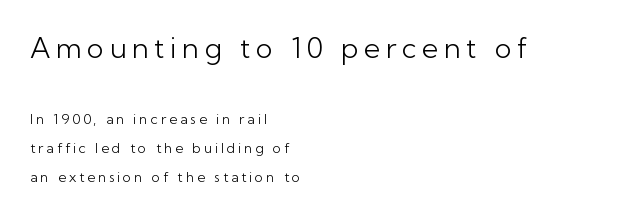
Q: Is the text bold? A: No.
Q: Is the text italic (slanted)? A: No, it is upright.
Q: Is the typeface a serif or a sans-serif typeface? A: Sans-serif.
Q: Is the text underlined? A: No.
Q: How is the paragraph aligned? A: Left-aligned.
Q: Is the spacing between letters normal or unusually wide? A: Unusually wide.
Q: Is the spacing between lines tight, normal or loose? A: Loose.
Q: Which block of text is set in a larger size, the first (top) or the second (bottom)? A: The first (top) one.
Q: Width (condensed, normal, or wide)? A: Normal.
Q: Stroke contrast? A: Low.
Q: x-height? A: Medium.
Q: Monospaced? A: No.
